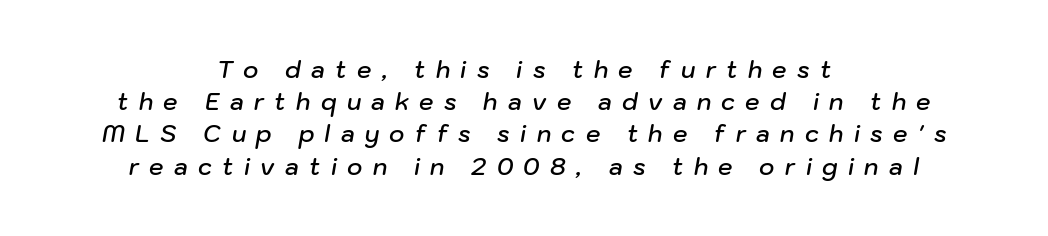
{"italic": "yes", "lean": "right", "slant_degrees": 10, "bold": "semi", "underline": "no", "align": "center", "line_spacing": "normal", "line_spacing_ratio": 1.4, "letter_spacing": "wide", "letter_spacing_em": 0.45, "glyph_px": 23}
